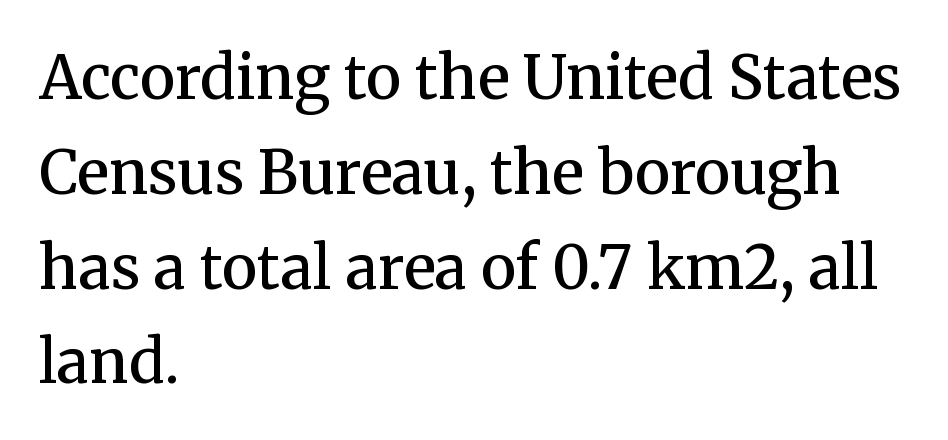
Q: Is the text bold? A: Semi-bold.
Q: Is the text italic (slanted)? A: No, it is upright.
Q: Is the typeface a serif or a sans-serif typeface? A: Serif.
Q: Is the text underlined? A: No.
Q: How is the paragraph aligned? A: Left-aligned.
Q: Is the spacing between letters normal or unusually wide? A: Normal.
Q: Is the spacing between lines tight, normal or loose? A: Normal.
Q: Width (condensed, normal, or wide)? A: Normal.
Q: Stroke contrast? A: Medium.
Q: x-height? A: Medium.
Q: Monospaced? A: No.
